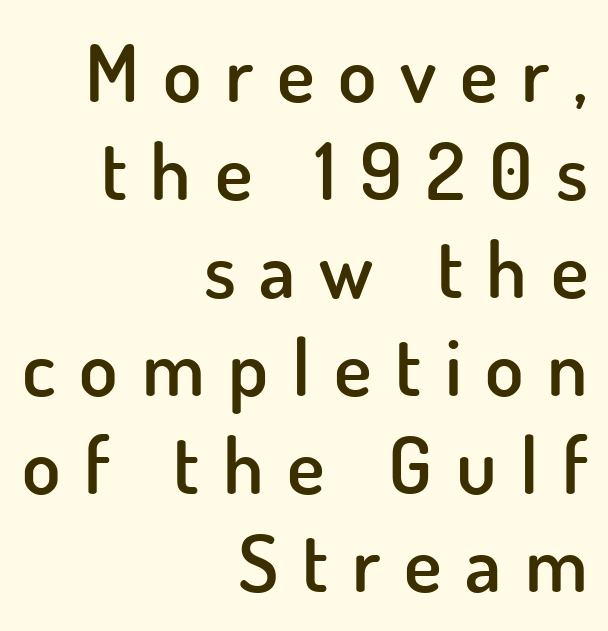
Posture: straight, roman, zero tilt. Do the characters align in a grid? No, the font is proportional. Just letters on the line, the space beneath them empty. Casual observation: everything's shoved over to the right.
